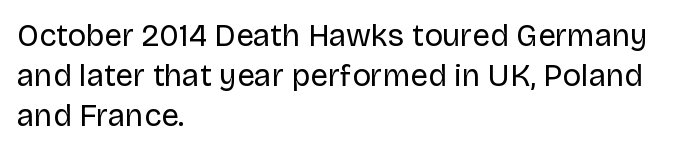
{"serif": "no", "italic": "no", "bold": "no", "weight": "regular", "width": "normal", "stroke_contrast": "low", "x_height": "large", "monospaced": "no", "underline": "no", "align": "left", "line_spacing": "normal", "line_spacing_ratio": 1.29, "letter_spacing": "normal", "letter_spacing_em": 0.0, "glyph_px": 31}
